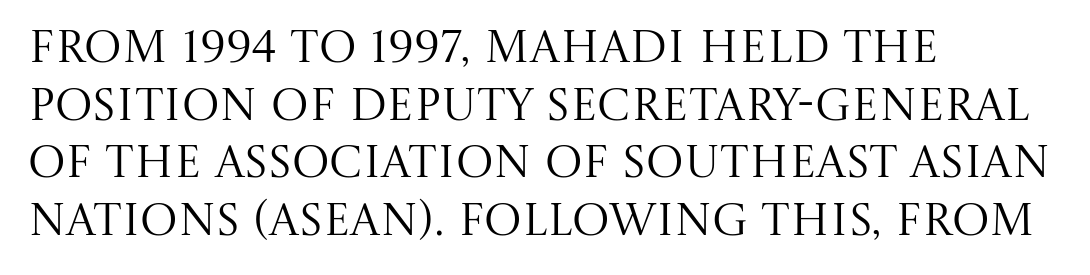
Stems and bowls with no extra thickness — not bold. Caption: multi-line text, flush left, ragged right. This sample uses an upright cut, with every glyph sitting square on the baseline. No extra tracking has been applied to these lines.
